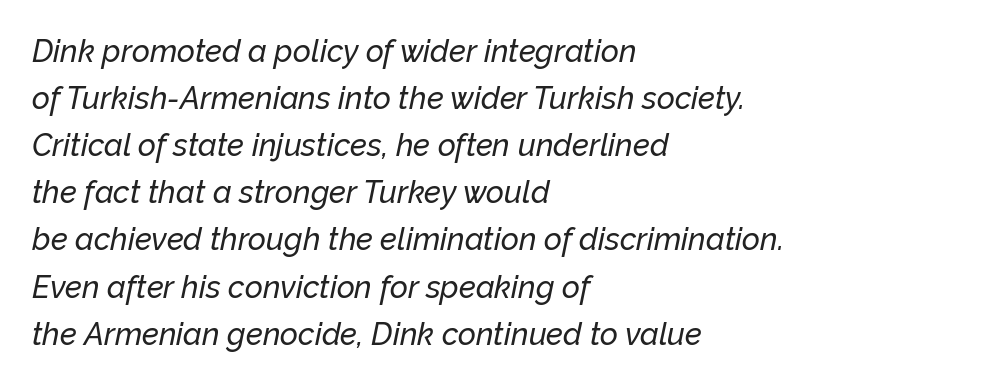
Compared with typical body copy, the letter spacing here is the same. Line beginnings align vertically; line endings do not. Spacing verdict: proportional, widths tailored to each character. When letters slant like this, we call the style italic. The foot of each line stays bare and open. Compared with typical paragraphs, the rows here are spaced about the same.
